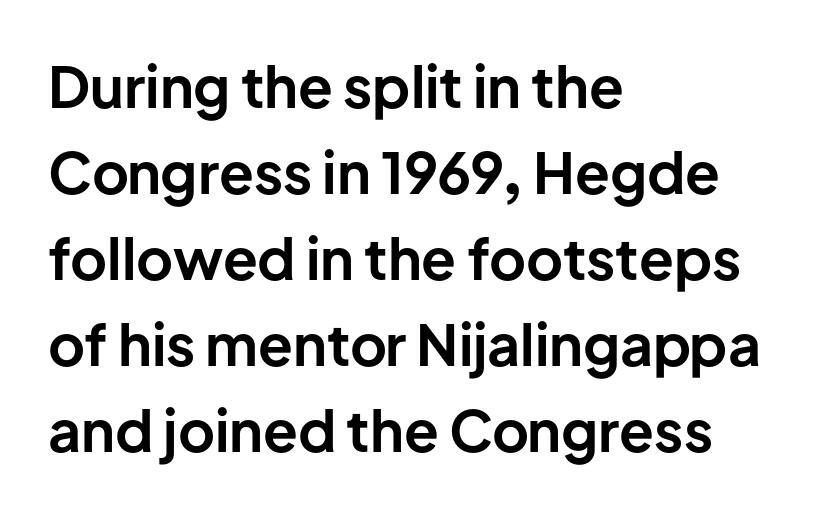
{"serif": "no", "italic": "no", "bold": "yes", "weight": "bold", "width": "normal", "stroke_contrast": "low", "x_height": "medium", "monospaced": "no", "underline": "no", "align": "left", "line_spacing": "normal", "line_spacing_ratio": 1.51, "letter_spacing": "normal", "letter_spacing_em": 0.0, "glyph_px": 57}
